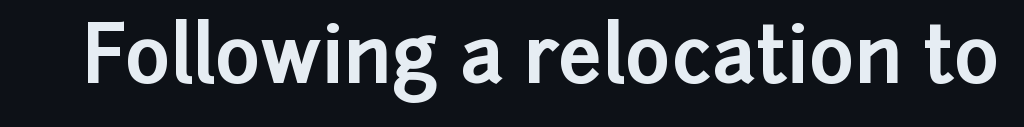
The image shows 78 px bold sans-serif type, upright; set normal letter spacing, not underlined; low stroke contrast and a medium x-height.
